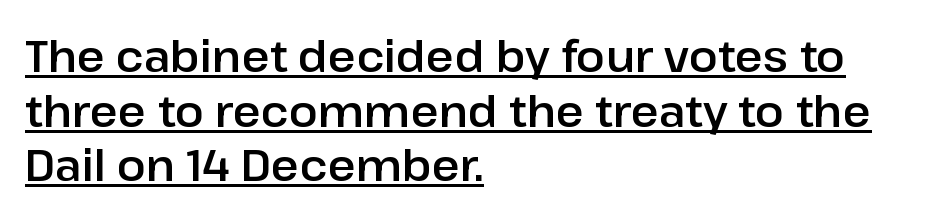
Q: Is the text italic (slanted)? A: No, it is upright.
Q: Is the typeface a serif or a sans-serif typeface? A: Sans-serif.
Q: Is the text underlined? A: Yes.
Q: How is the paragraph aligned? A: Left-aligned.
Q: Is the spacing between letters normal or unusually wide? A: Normal.
Q: Is the spacing between lines tight, normal or loose? A: Normal.
Q: Width (condensed, normal, or wide)? A: Normal.
Q: Stroke contrast? A: Low.
Q: x-height? A: Medium.
Q: Monospaced? A: No.
